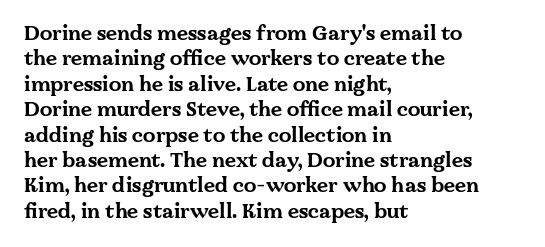
Characters follow at the spacing the type designer built in. What's the leading like? Ordinary, nothing unusual. Horizontal alignment here is leftward, the default for most running prose. The words here are not underlined. The typesetting leans heavy: a genuine bold.
